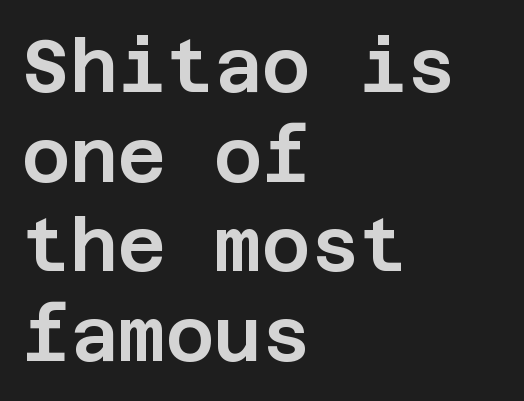
The image shows 74 px sans-serif type, upright; set left-aligned, line spacing 1.21x, normal letter spacing, not underlined; low stroke contrast and a large x-height.
